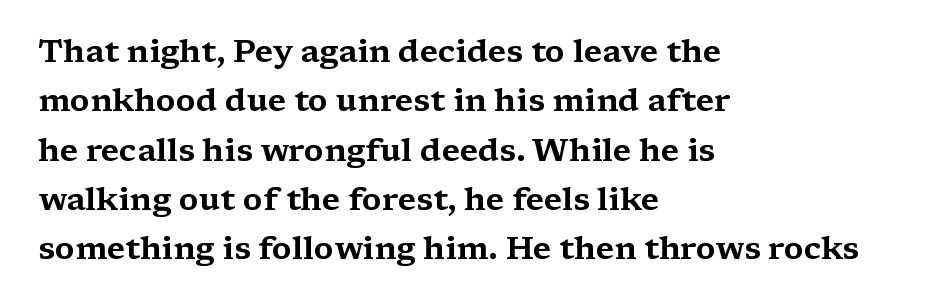
{"serif": "yes", "italic": "no", "width": "wide", "stroke_contrast": "medium", "x_height": "medium", "monospaced": "no", "underline": "no", "align": "left", "line_spacing": "normal", "line_spacing_ratio": 1.54, "letter_spacing": "normal", "letter_spacing_em": 0.0, "glyph_px": 32}
